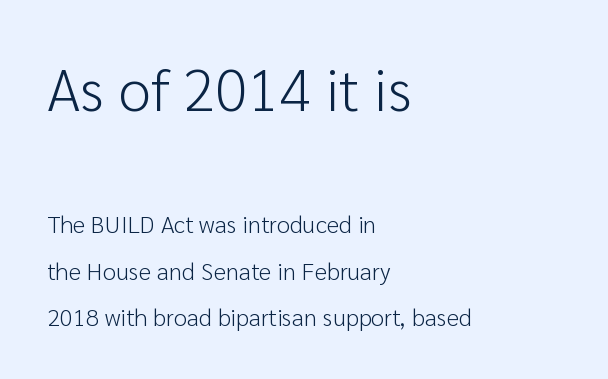
{"serif": "no", "italic": "no", "bold": "no", "weight": "light", "width": "normal", "stroke_contrast": "low", "x_height": "medium", "monospaced": "no", "underline": "no", "align": "left", "line_spacing": "loose", "line_spacing_ratio": 1.92, "letter_spacing": "normal", "letter_spacing_em": 0.0, "larger_block": "first", "size_ratio": 2.46, "glyph_px": 59}
